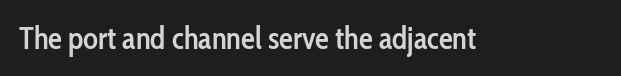
Here the designer chose a conventional face with non-uniform glyph widths. A typesetter would call this zero additional tracking. The font is running at a semibold setting, under full bold. Rule under the text: the space is simply empty. Quick note: not italic, upright.
